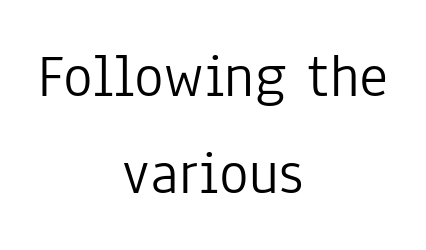
If you measured baseline to baseline, you'd find a middling distance. Quick note: underline off. Default kerning and tracking; the words read as compact shapes. Short and long lines alike share a common midpoint.
